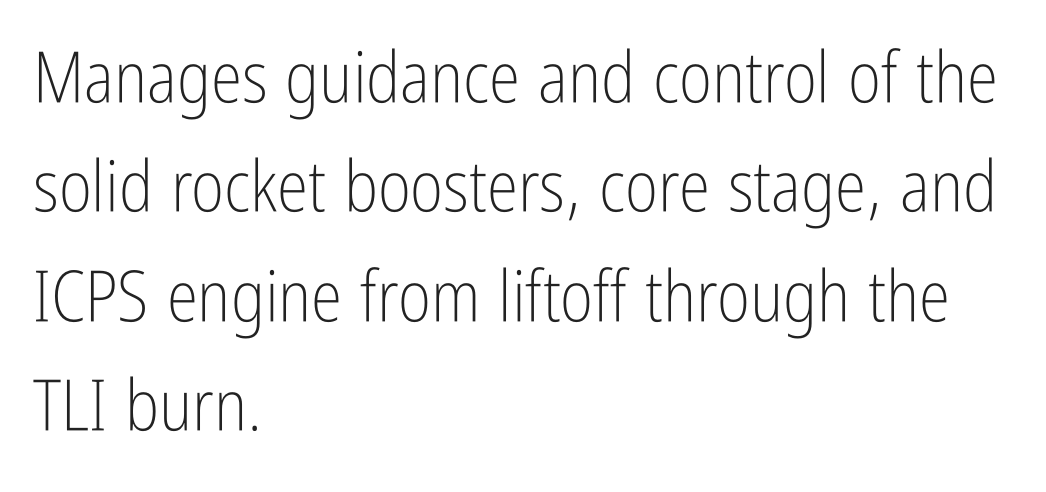
{"serif": "no", "italic": "no", "bold": "no", "weight": "light", "width": "condensed", "stroke_contrast": "low", "x_height": "medium", "monospaced": "no", "underline": "no", "align": "left", "line_spacing": "normal", "line_spacing_ratio": 1.54, "letter_spacing": "normal", "letter_spacing_em": 0.0, "glyph_px": 71}
